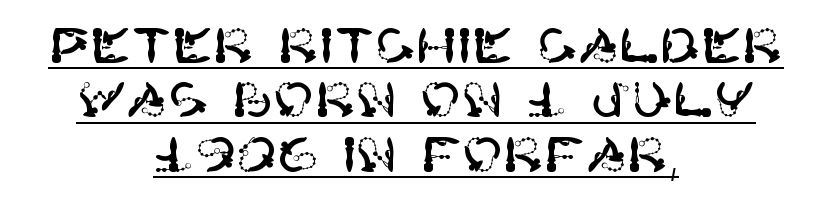
The image shows 49 px sans-serif type, upright; set centered, tight line spacing (1.11x), normal letter spacing, underlined; high stroke contrast and a large x-height.
